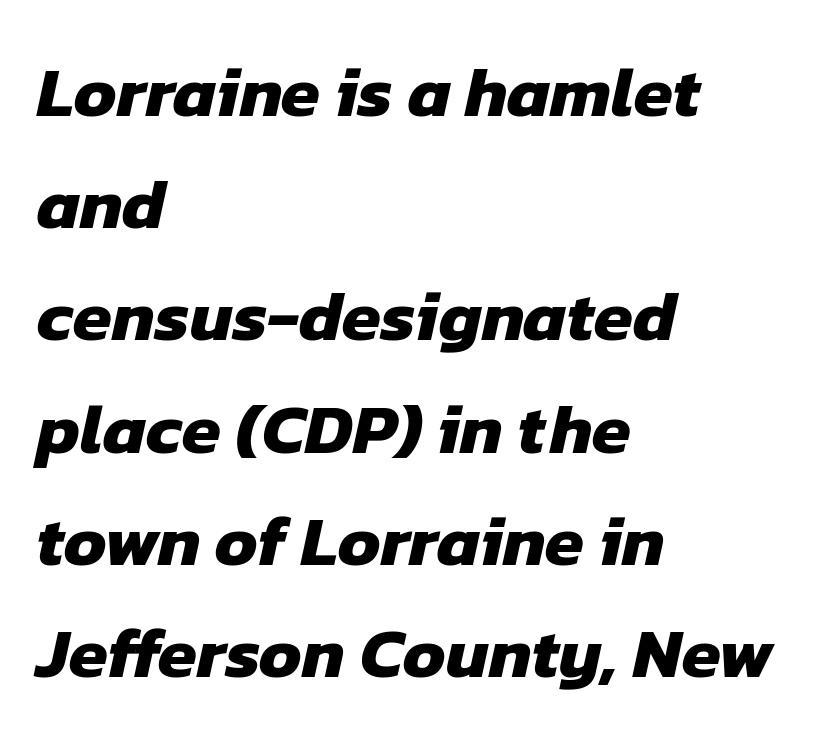
The lines in this sample share a left origin and differ only in where they stop. Check where the strokes stop: nothing finishes them off — pure sans. The rendering keeps characters at their native spacing. Do the characters align in a grid? No, the font is proportional. Each new line begins a customary step beneath the previous one. The strip under each line holds only bare page.
